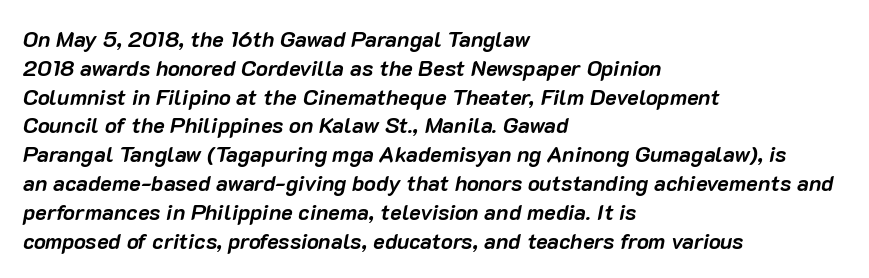
Q: Is the text bold? A: Yes.
Q: Is the text italic (slanted)? A: Yes, it leans right by about 10 degrees.
Q: Is the text underlined? A: No.
Q: How is the paragraph aligned? A: Left-aligned.
Q: Is the spacing between letters normal or unusually wide? A: Normal.
Q: Is the spacing between lines tight, normal or loose? A: Normal.
